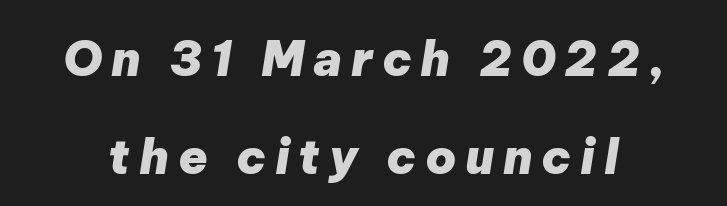
The image shows 48 px heavy type, italic (leaning right); set loose line spacing (2.05x), not underlined; low stroke contrast and a medium x-height.
